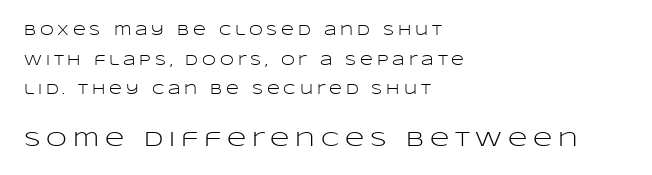
Q: Is the text bold? A: No.
Q: Is the text italic (slanted)? A: No, it is upright.
Q: Is the text underlined? A: No.
Q: How is the paragraph aligned? A: Left-aligned.
Q: Is the spacing between letters normal or unusually wide? A: Unusually wide.
Q: Is the spacing between lines tight, normal or loose? A: Loose.
Q: Which block of text is set in a larger size, the first (top) or the second (bottom)? A: The second (bottom) one.
